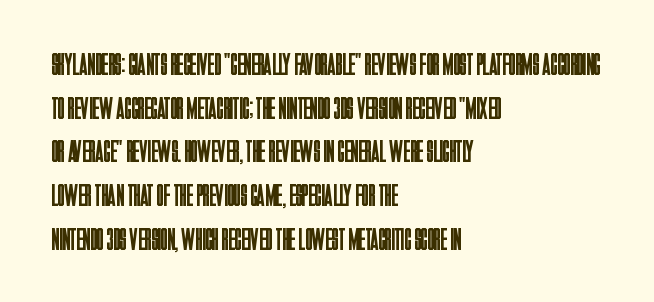
The image shows 31 px regular-weight, condensed sans-serif type, upright; set left-aligned, normal line spacing (1.41x), normal letter spacing, not underlined; low stroke contrast and a large x-height.
